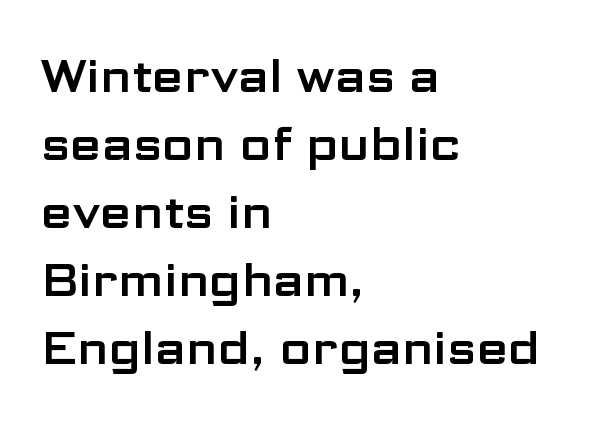
Q: Is the text italic (slanted)? A: No, it is upright.
Q: Is the typeface a serif or a sans-serif typeface? A: Sans-serif.
Q: Is the text underlined? A: No.
Q: How is the paragraph aligned? A: Left-aligned.
Q: Is the spacing between letters normal or unusually wide? A: Normal.
Q: Is the spacing between lines tight, normal or loose? A: Normal.
Q: Width (condensed, normal, or wide)? A: Wide.
Q: Stroke contrast? A: Low.
Q: x-height? A: Medium.
Q: Monospaced? A: No.
